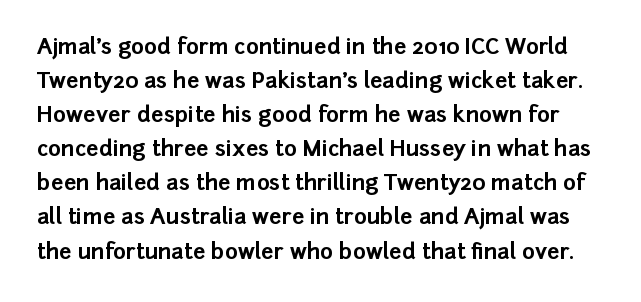
The image shows 22 px bold type, upright; set normal line spacing (1.55x), normal letter spacing, not underlined.
